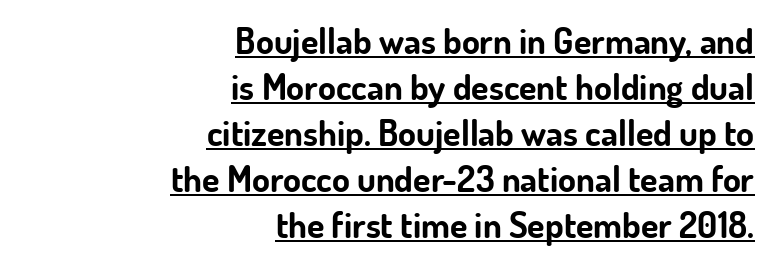
Q: Is the text bold? A: Yes.
Q: Is the text italic (slanted)? A: No, it is upright.
Q: Is the typeface a serif or a sans-serif typeface? A: Sans-serif.
Q: Is the text underlined? A: Yes.
Q: How is the paragraph aligned? A: Right-aligned.
Q: Is the spacing between letters normal or unusually wide? A: Normal.
Q: Is the spacing between lines tight, normal or loose? A: Normal.
Q: Width (condensed, normal, or wide)? A: Normal.
Q: Stroke contrast? A: Low.
Q: x-height? A: Small.
Q: Monospaced? A: No.
